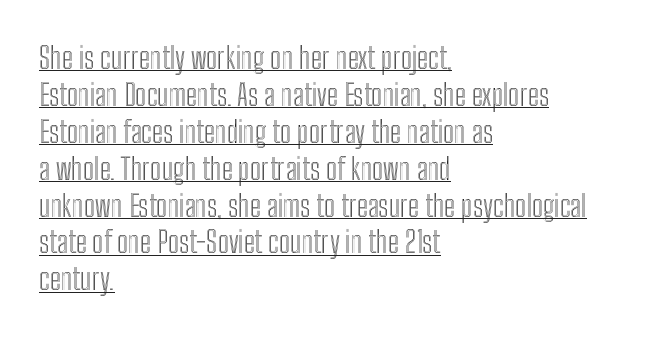
{"italic": "no", "width": "condensed", "x_height": "medium", "monospaced": "no", "underline": "yes", "align": "left", "line_spacing_ratio": 1.23, "letter_spacing": "normal", "letter_spacing_em": 0.0, "glyph_px": 30}
